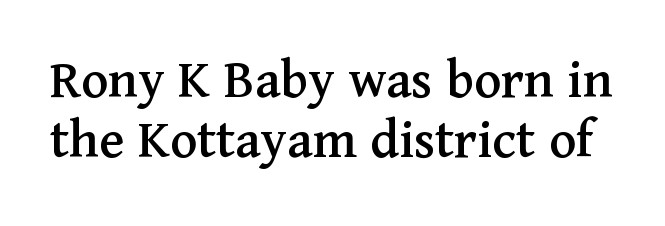
{"serif": "yes", "italic": "no", "width": "normal", "stroke_contrast": "medium", "x_height": "medium", "monospaced": "no", "underline": "no", "line_spacing": "tight", "line_spacing_ratio": 1.06, "letter_spacing": "normal", "letter_spacing_em": 0.0, "glyph_px": 57}
